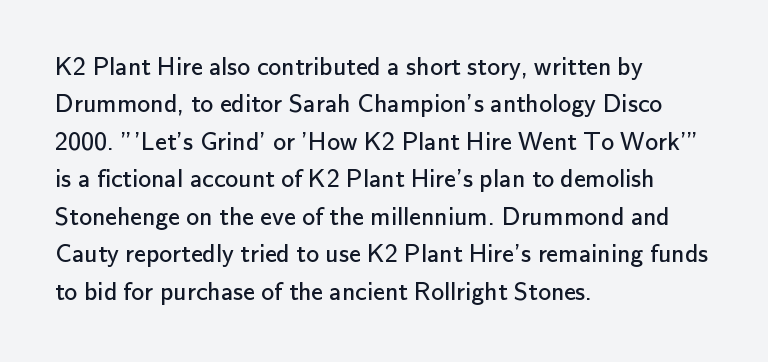
{"italic": "no", "bold": "no", "underline": "no", "align": "left", "line_spacing": "normal", "line_spacing_ratio": 1.44, "letter_spacing": "normal", "letter_spacing_em": 0.0, "glyph_px": 26}
